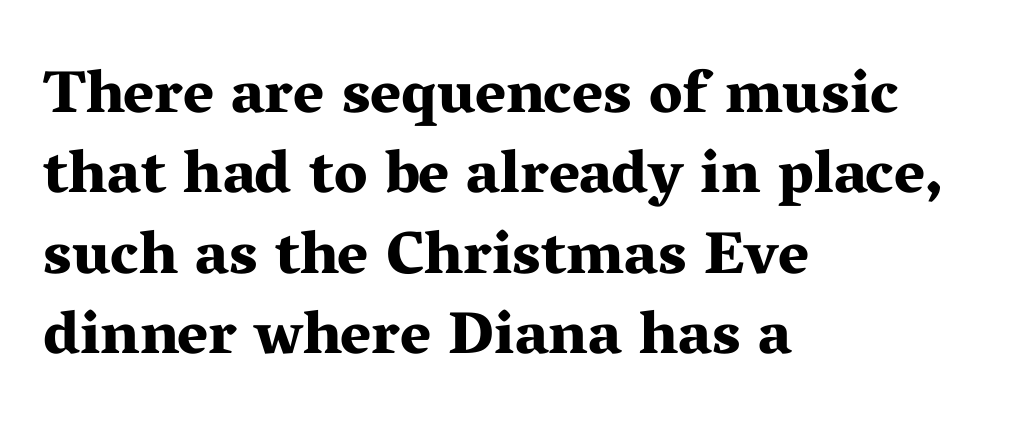
Rendered with straight, roman letterforms. Stroke terminals: seriffed. Quick note: interline space is typical. Inter-character spacing is left at the font's built-in metrics. Proportional: the letters do not fall into vertical columns.
